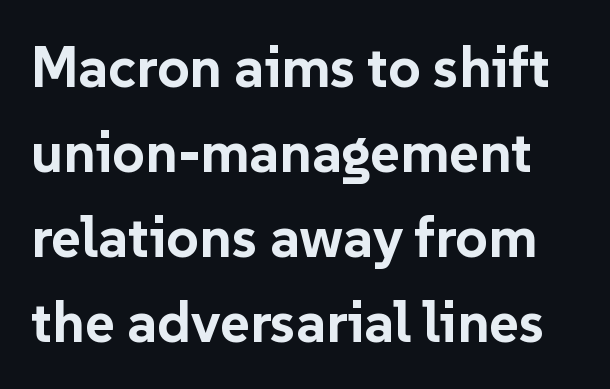
Q: Is the text bold? A: Yes.
Q: Is the text italic (slanted)? A: No, it is upright.
Q: Is the typeface a serif or a sans-serif typeface? A: Sans-serif.
Q: Is the text underlined? A: No.
Q: Is the spacing between letters normal or unusually wide? A: Normal.
Q: Is the spacing between lines tight, normal or loose? A: Normal.
Q: Width (condensed, normal, or wide)? A: Normal.
Q: Stroke contrast? A: Low.
Q: x-height? A: Medium.
Q: Monospaced? A: No.
